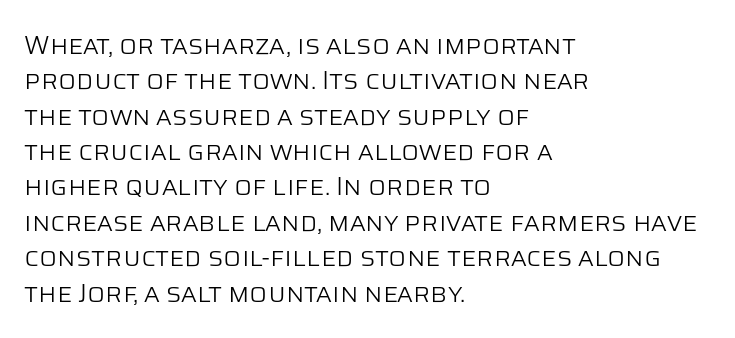
The image shows 26 px text type, upright; set left-aligned, normal line spacing (1.36x), normal letter spacing, not underlined.
